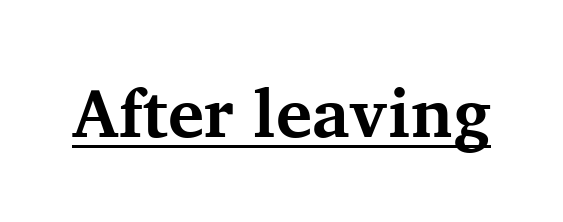
Q: Is the text bold? A: Yes.
Q: Is the text italic (slanted)? A: No, it is upright.
Q: Is the typeface a serif or a sans-serif typeface? A: Serif.
Q: Is the text underlined? A: Yes.
Q: Is the spacing between letters normal or unusually wide? A: Normal.
Q: Width (condensed, normal, or wide)? A: Normal.
Q: Stroke contrast? A: Medium.
Q: x-height? A: Medium.
Q: Monospaced? A: No.
